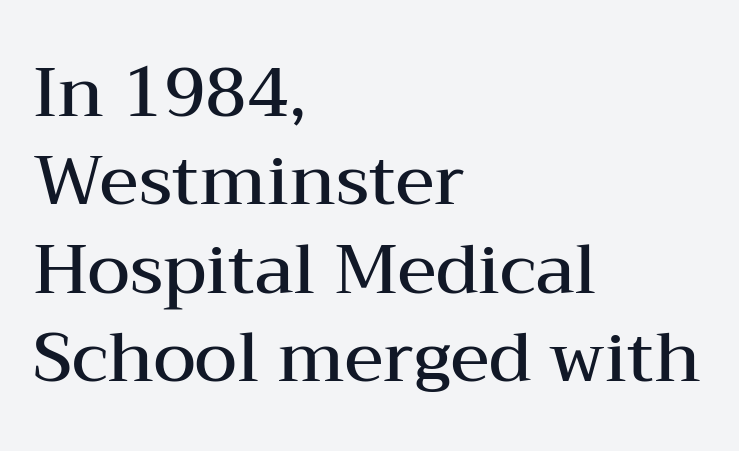
Q: Is the text bold? A: Semi-bold.
Q: Is the text italic (slanted)? A: No, it is upright.
Q: Is the typeface a serif or a sans-serif typeface? A: Serif.
Q: Is the text underlined? A: No.
Q: How is the paragraph aligned? A: Left-aligned.
Q: Is the spacing between letters normal or unusually wide? A: Normal.
Q: Is the spacing between lines tight, normal or loose? A: Normal.
Q: Width (condensed, normal, or wide)? A: Wide.
Q: Stroke contrast? A: Medium.
Q: x-height? A: Medium.
Q: Monospaced? A: No.
